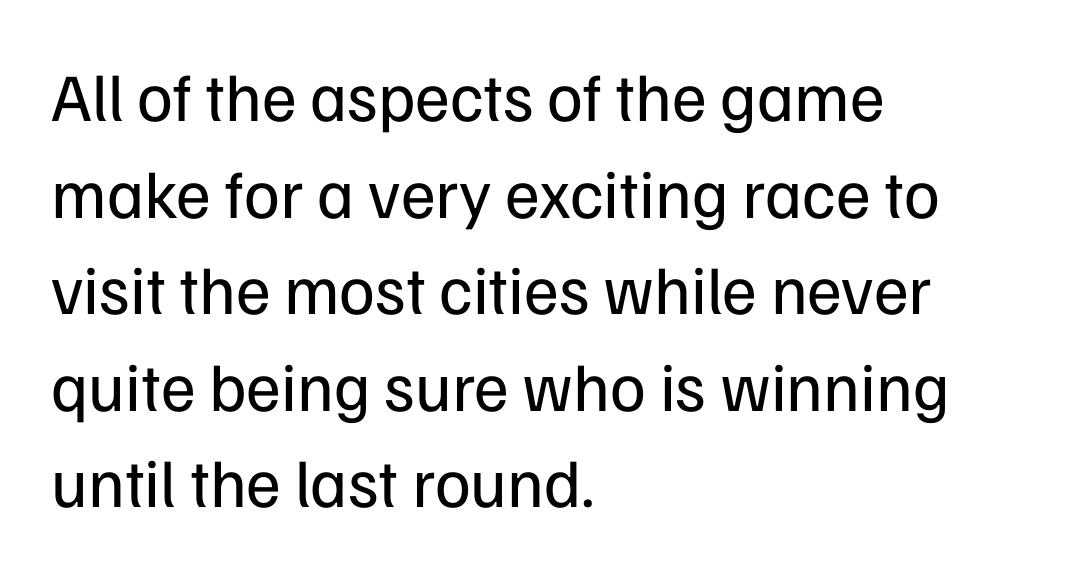
The rendering uses a moderate line-height, typical for paragraphs. The glyphs are unaccompanied by any horizontal stroke below them. You can tell from the bare stems that sans-serif type was used. The rendering keeps characters at their native spacing. The characters are drawn with everyday or finer stroke widths. The setting favours the left margin, as ordinary paragraphs usually do.
